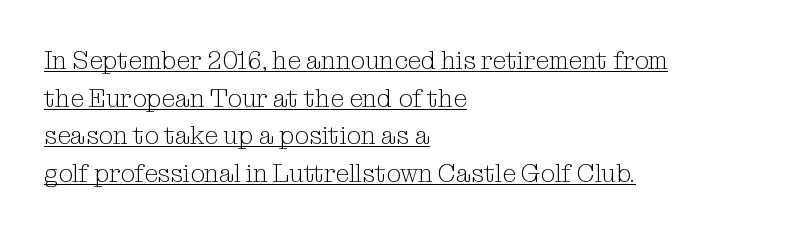
The image shows 25 px text type, upright; set left-aligned, normal line spacing (1.51x), normal letter spacing, underlined.
